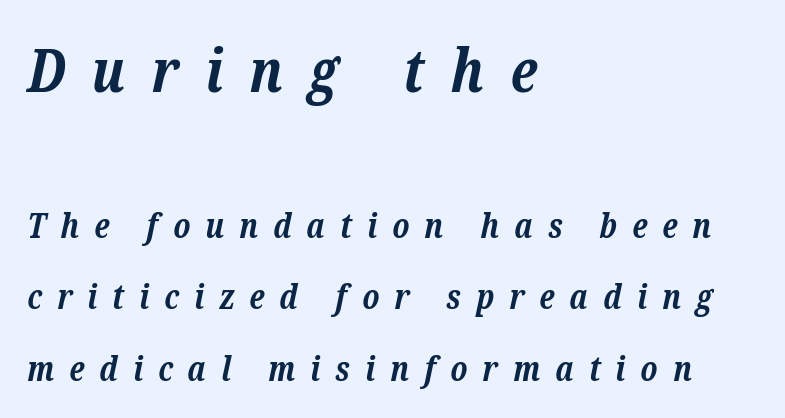
Layout note: lines flush left. The whole block is typeset with a tilt. Type without underlining. The face used here is rendered with a markedly widened letterfit. The typesetting leans heavy: a genuine bold. These lines stand farther apart than default settings would place them.
